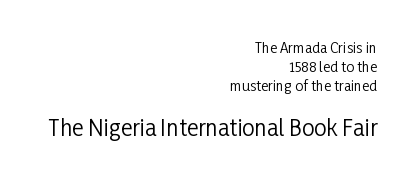
Q: Is the text bold? A: No.
Q: Is the text italic (slanted)? A: No, it is upright.
Q: Is the text underlined? A: No.
Q: How is the paragraph aligned? A: Right-aligned.
Q: Is the spacing between letters normal or unusually wide? A: Normal.
Q: Is the spacing between lines tight, normal or loose? A: Normal.
Q: Which block of text is set in a larger size, the first (top) or the second (bottom)? A: The second (bottom) one.
